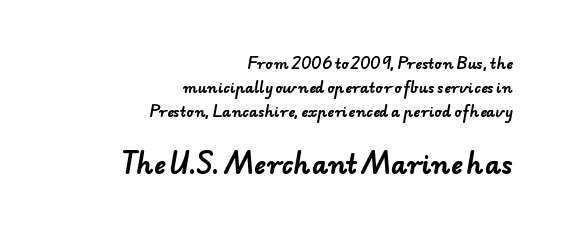
The image shows 25 px bold type; set right-aligned, normal line spacing (1.7x), normal letter spacing, not underlined; the second (bottom) block is 1.79x larger.
